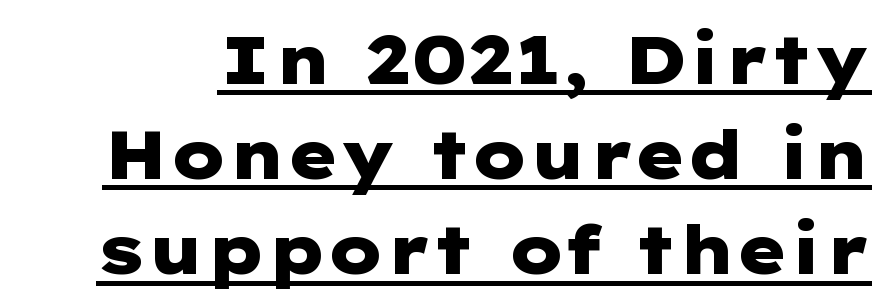
Q: Is the text bold? A: Yes.
Q: Is the text italic (slanted)? A: No, it is upright.
Q: Is the typeface a serif or a sans-serif typeface? A: Sans-serif.
Q: Is the text underlined? A: Yes.
Q: Is the spacing between letters normal or unusually wide? A: Normal.
Q: Is the spacing between lines tight, normal or loose? A: Normal.
Q: Width (condensed, normal, or wide)? A: Wide.
Q: Stroke contrast? A: Low.
Q: x-height? A: Medium.
